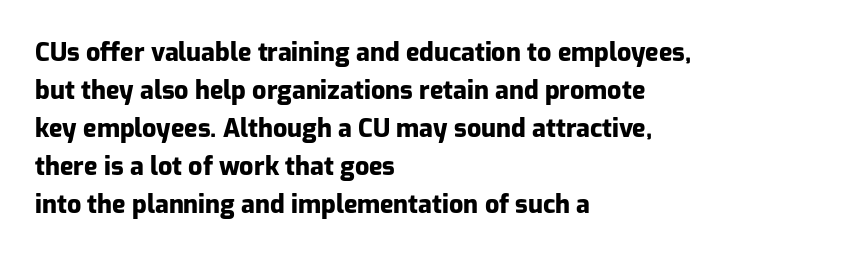
The image shows 25 px bold type, upright; set left-aligned, normal line spacing (1.52x), normal letter spacing, not underlined.
